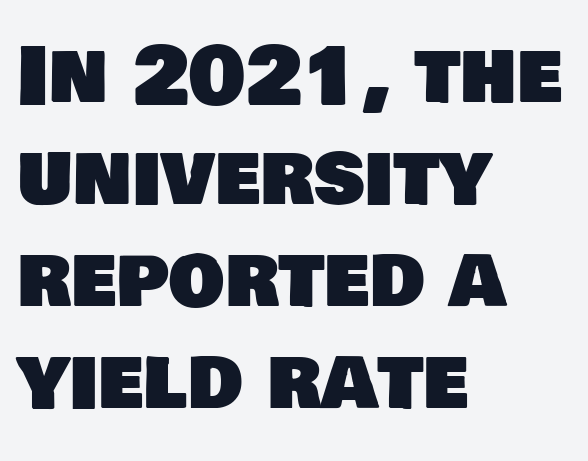
{"serif": "no", "width": "normal", "stroke_contrast": "low", "x_height": "large", "monospaced": "no", "underline": "no", "align": "left", "line_spacing": "normal", "line_spacing_ratio": 1.29, "letter_spacing": "normal", "letter_spacing_em": 0.0, "glyph_px": 79}
